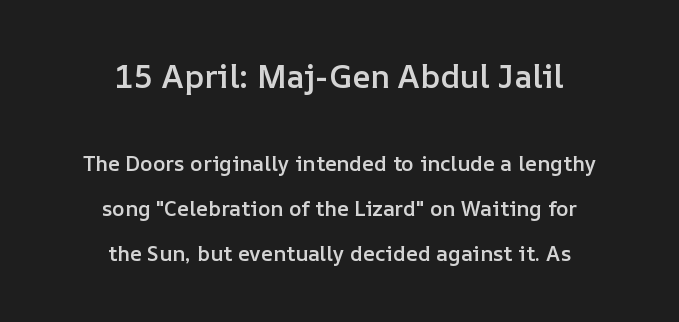
{"italic": "no", "bold": "semi", "weight": "semibold", "width": "normal", "stroke_contrast": "low", "x_height": "medium", "monospaced": "no", "underline": "no", "align": "center", "line_spacing": "loose", "line_spacing_ratio": 2.14, "letter_spacing": "normal", "letter_spacing_em": 0.0, "larger_block": "first", "size_ratio": 1.52, "glyph_px": 32}
